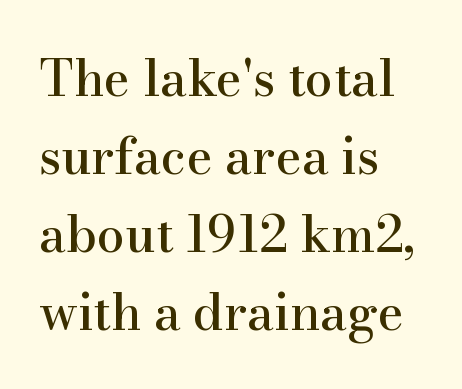
The image shows 50 px serif type, upright; set left-aligned, normal line spacing (1.56x), normal letter spacing, not underlined; high stroke contrast and a small x-height.
